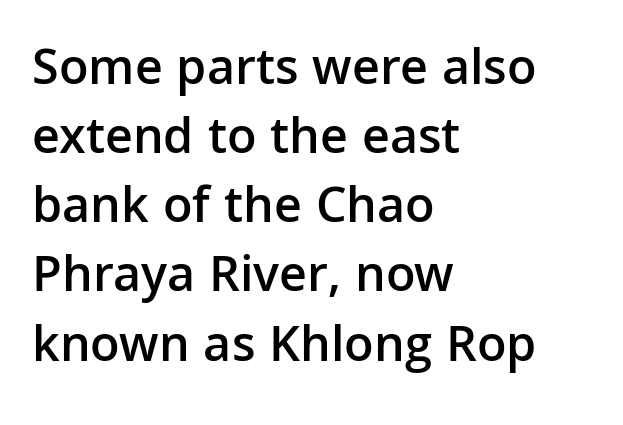
The image shows 52 px semibold sans-serif type, upright; set left-aligned, normal line spacing (1.33x), normal letter spacing, not underlined; low stroke contrast and a medium x-height.
